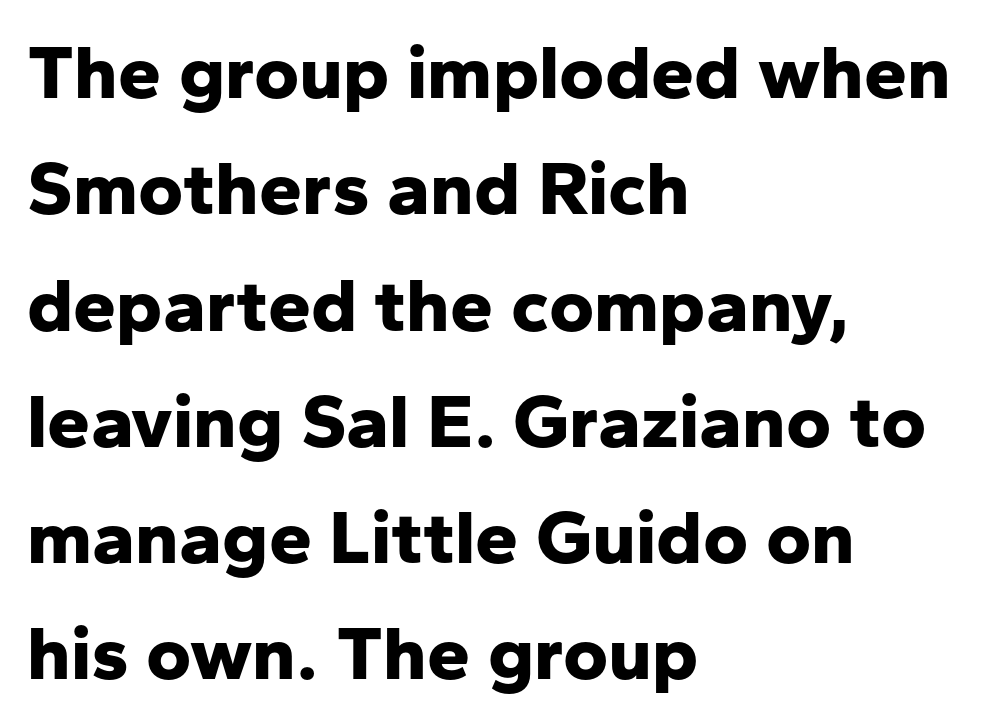
The text block is weighted toward the left margin, trailing off unevenly rightward. The specimen reads as upright at a glance. Standard letterfit; no display-style spreading of the glyphs. Compared with an ordinary text face, these strokes are far heavier — a full bold.
